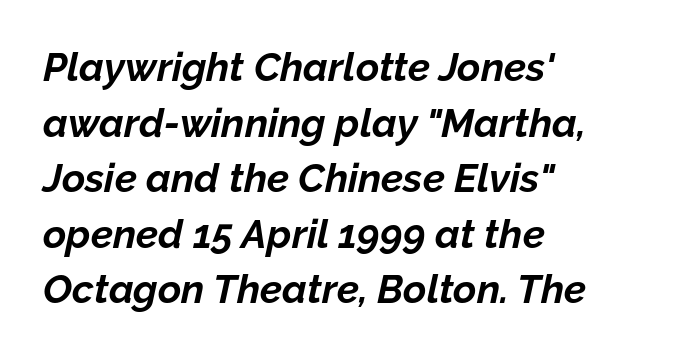
The face used here is rendered with its standard letterfit. Style check: oblique. This sample keeps an unexceptional amount of space between lines. Descenders are the only things crossing below the line. The compositor pushed each line to the left boundary.
